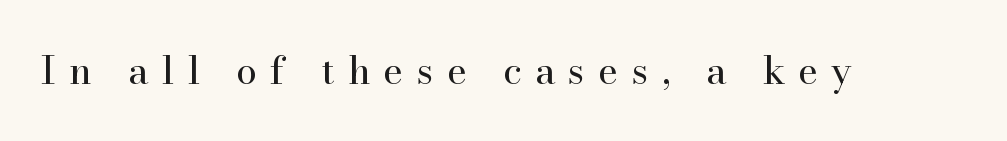
{"serif": "yes", "italic": "no", "bold": "no", "weight": "regular", "width": "normal", "stroke_contrast": "high", "x_height": "small", "monospaced": "no", "underline": "no", "letter_spacing": "wide", "letter_spacing_em": 0.35, "glyph_px": 38}
